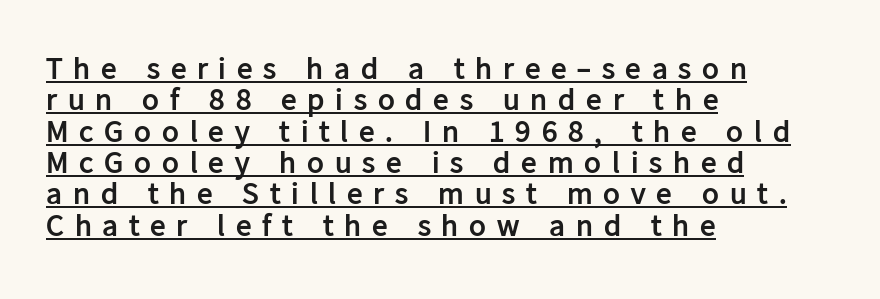
{"serif": "no", "italic": "no", "bold": "yes", "weight": "semibold", "width": "normal", "stroke_contrast": "low", "x_height": "medium", "monospaced": "no", "underline": "yes", "align": "left", "line_spacing": "tight", "line_spacing_ratio": 1.01, "letter_spacing": "wide", "letter_spacing_em": 0.35, "glyph_px": 31}
